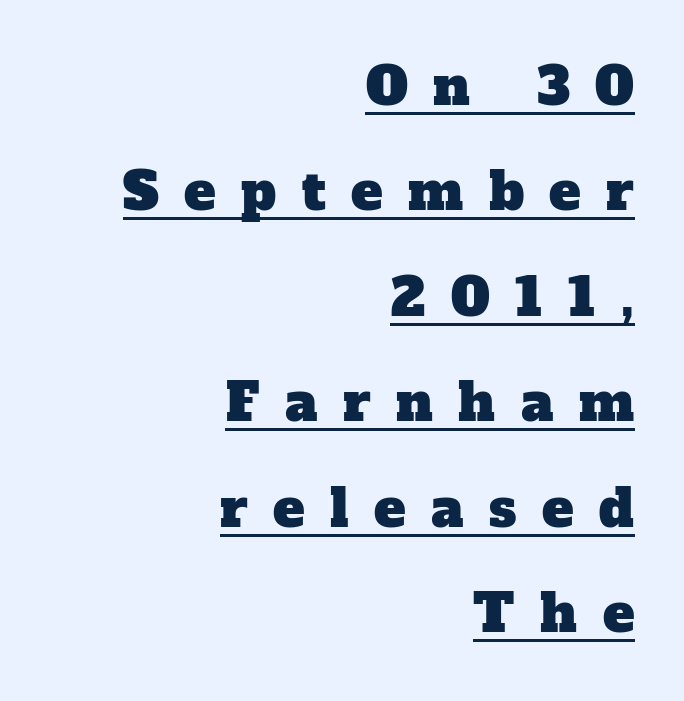
{"serif": "yes", "width": "normal", "stroke_contrast": "low", "x_height": "medium", "monospaced": "no", "underline": "yes", "align": "right", "line_spacing": "loose", "line_spacing_ratio": 1.99, "letter_spacing": "wide", "letter_spacing_em": 0.48, "glyph_px": 53}
